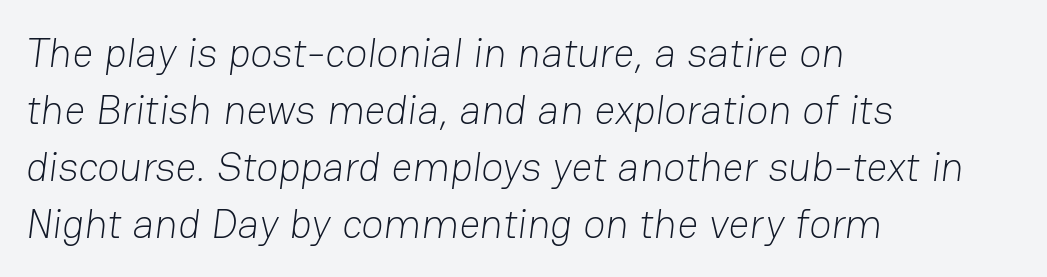
{"serif": "no", "bold": "no", "weight": "light", "width": "normal", "stroke_contrast": "low", "x_height": "medium", "monospaced": "no", "underline": "no", "align": "left", "line_spacing": "normal", "line_spacing_ratio": 1.39, "letter_spacing": "normal", "letter_spacing_em": 0.0, "glyph_px": 41}
